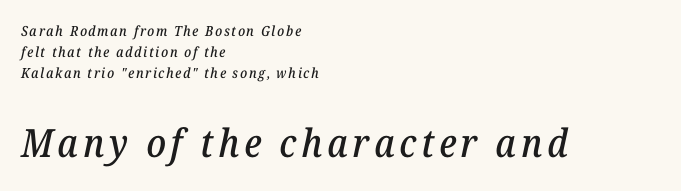
Q: Is the text italic (slanted)? A: Yes, it leans right by about 12 degrees.
Q: Is the typeface a serif or a sans-serif typeface? A: Serif.
Q: Is the text underlined? A: No.
Q: How is the paragraph aligned? A: Left-aligned.
Q: Is the spacing between lines tight, normal or loose? A: Normal.
Q: Which block of text is set in a larger size, the first (top) or the second (bottom)? A: The second (bottom) one.
Q: Width (condensed, normal, or wide)? A: Normal.
Q: Stroke contrast? A: Low.
Q: x-height? A: Medium.
Q: Monospaced? A: No.
